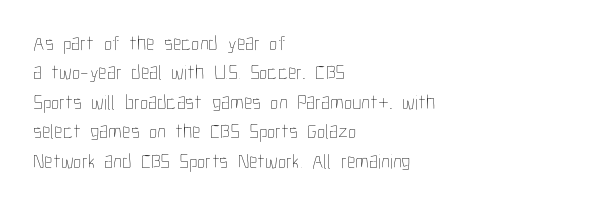
The image shows 21 px text type, upright; set left-aligned, normal line spacing (1.4x), normal letter spacing, not underlined.
